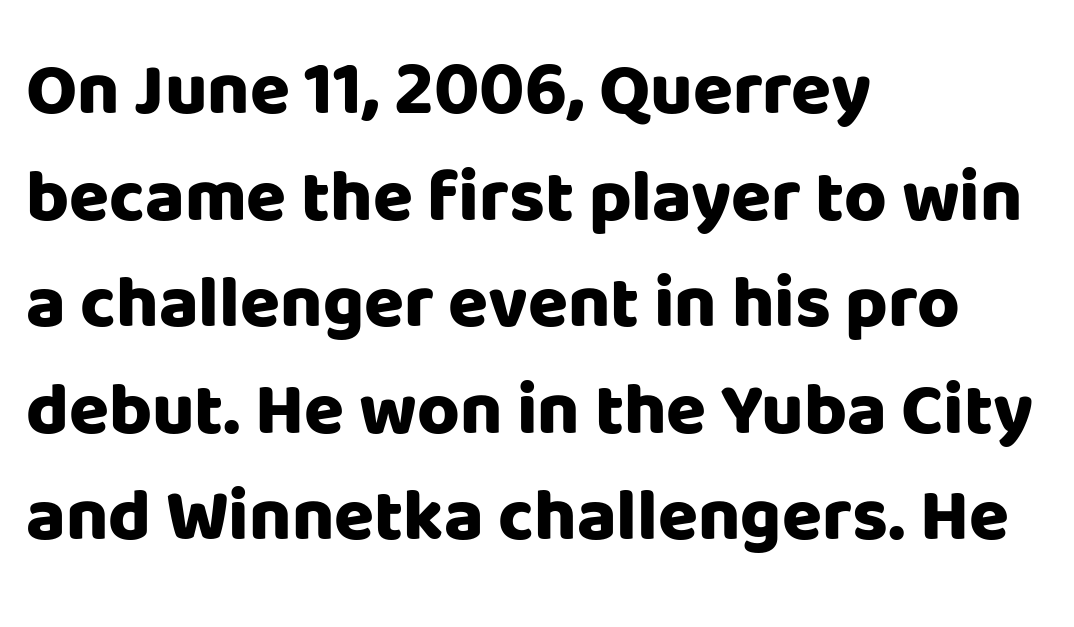
The string is rendered with underlining switched off. Look at the tracking — it's just the regular setting, nothing added. If you drew a ruler down the left edge, every line would touch it. Style check: upright. Students, this is bold: see how much ink each stroke carries. This is sans-serif lettering, the kind often seen on screens and signage.
